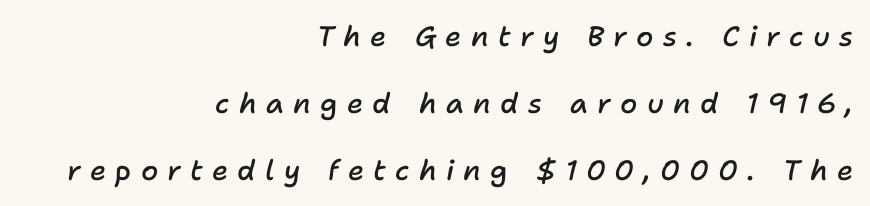
The image shows 28 px semibold type, italic (leaning right); set right-aligned, loose line spacing (2.39x), unusually wide letter spacing (+0.33 em), not underlined; low stroke contrast and a medium x-height.
